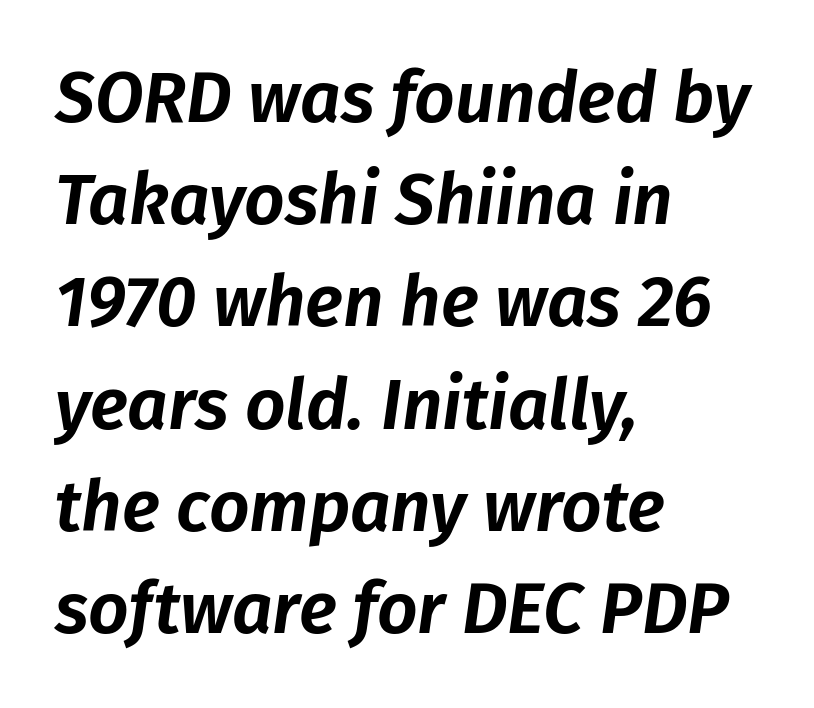
The image shows 71 px text type, italic (leaning right); set left-aligned, normal line spacing (1.44x), normal letter spacing, not underlined; low stroke contrast and a medium x-height.
